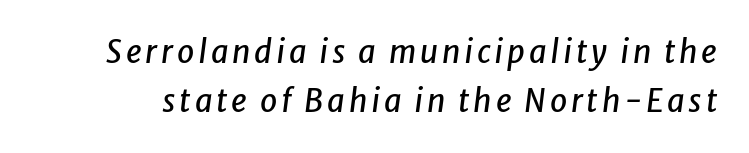
{"italic": "yes", "lean": "right", "slant_degrees": 8, "width": "normal", "stroke_contrast": "low", "x_height": "medium", "monospaced": "no", "underline": "no", "line_spacing": "normal", "line_spacing_ratio": 1.58, "glyph_px": 31}
